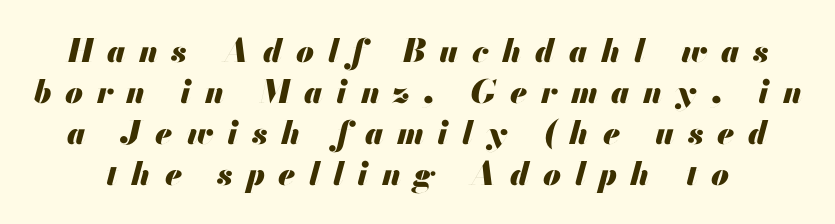
The baseline area is clear. Here the designer chose a conventional face with non-uniform glyph widths. Inter-character spacing is expanded well beyond the font's built-in metrics. Look at the stroke-to-counter ratio: heavy, a bold. This sample uses an oblique cut, with every glyph tilted off the vertical.
